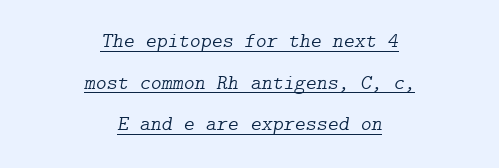
Weight: in the light-to-regular range. Underline: present. Style check: oblique. You could call the tracking neutral — neither tight nor loose. Successive baselines arrive slowly, with a big drop between each.
